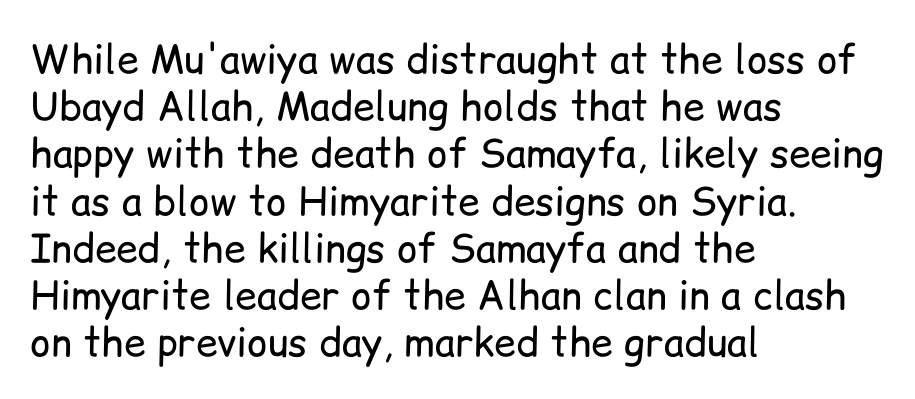
{"serif": "no", "italic": "no", "bold": "no", "weight": "regular", "width": "normal", "stroke_contrast": "low", "x_height": "medium", "monospaced": "no", "underline": "no", "align": "left", "line_spacing_ratio": 1.21, "letter_spacing": "normal", "letter_spacing_em": 0.0, "glyph_px": 39}
